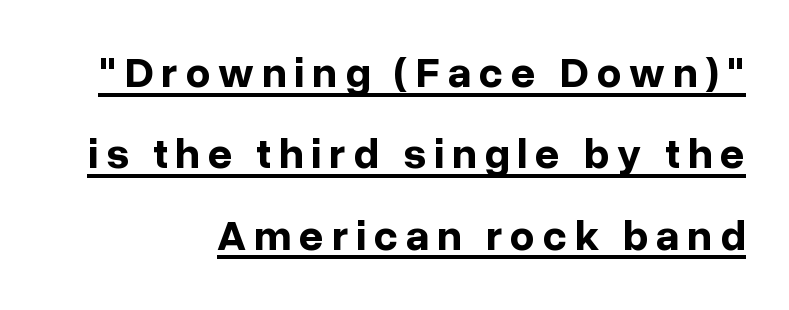
Which margin do the lines hug? The right one — the left edge is uneven. A sans-serif font was chosen for this passage. Every character sits straight up, as roman type does. This sample has the flowing, uneven cadence of proportional lettering. The rendering uses a bold face; every stroke is thick and dark.
